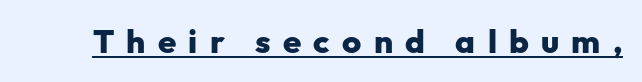
{"serif": "no", "italic": "no", "bold": "yes", "weight": "heavy", "width": "normal", "stroke_contrast": "low", "x_height": "medium", "monospaced": "no", "underline": "yes", "letter_spacing": "wide", "letter_spacing_em": 0.37, "glyph_px": 33}
